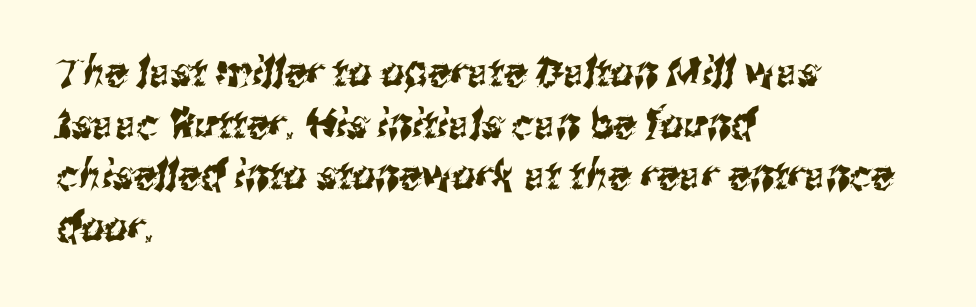
Q: Is the typeface a serif or a sans-serif typeface? A: Sans-serif.
Q: Is the text underlined? A: No.
Q: How is the paragraph aligned? A: Left-aligned.
Q: Is the spacing between letters normal or unusually wide? A: Normal.
Q: Is the spacing between lines tight, normal or loose? A: Normal.
Q: Width (condensed, normal, or wide)? A: Condensed.
Q: Stroke contrast? A: Medium.
Q: x-height? A: Medium.
Q: Monospaced? A: No.
